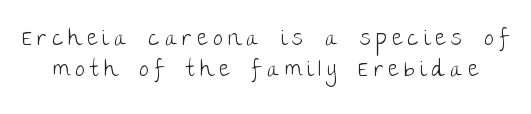
The image shows 22 px text type, upright; set normal line spacing (1.41x), unusually wide letter spacing (+0.25 em), not underlined.
